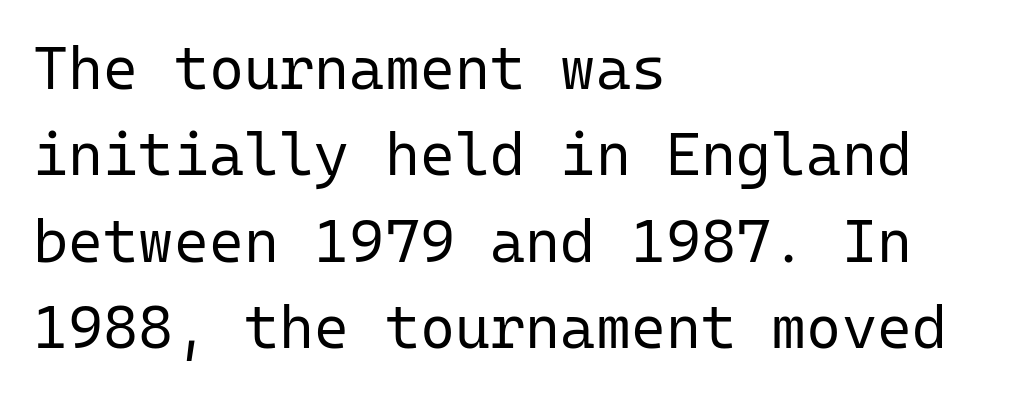
The font sits on the lighter half of the weight spectrum, regular included. A normal amount of white space separates one row of letters from the next. Layout note: lines flush left. A bare baseline throughout the passage.
